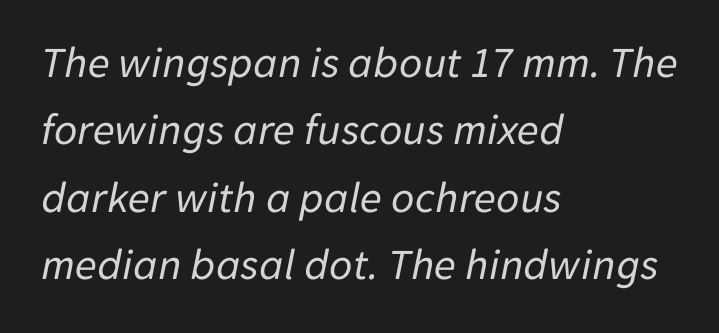
The image shows 45 px regular-weight type, italic (leaning right); set left-aligned, normal line spacing (1.5x), normal letter spacing, not underlined; low stroke contrast and a medium x-height.
